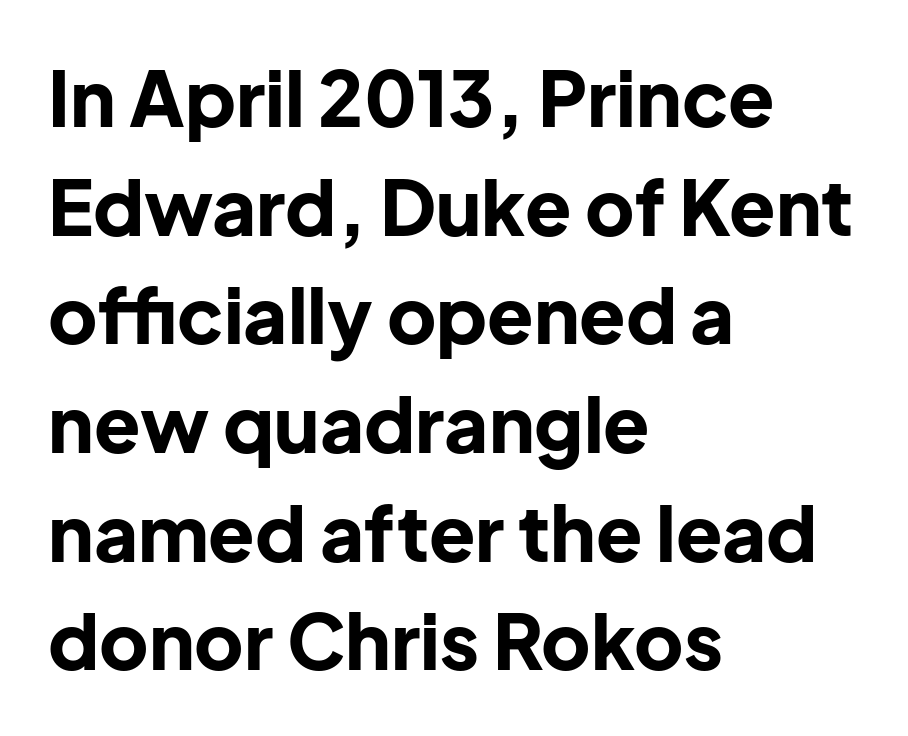
The letters advance in unequal steps, a hallmark of proportional type. In terms of leading, this rendering sits right in the middle. You can tell from the bare stems that sans-serif type was used. Heavy-handed strokes throughout: this text is bold. If you drew a line through each stem, it would be perfectly vertical.
